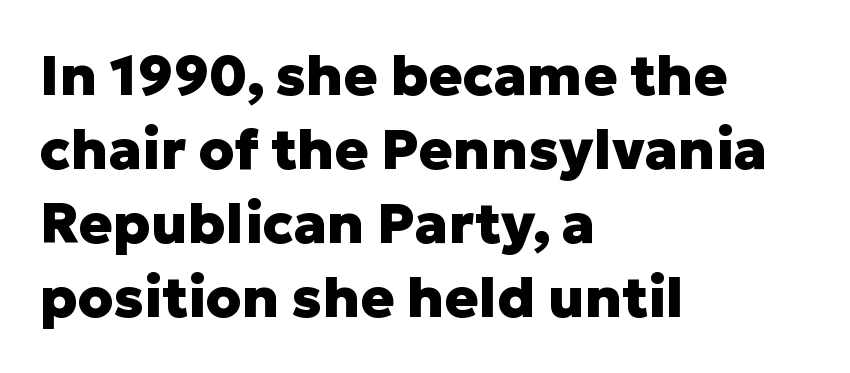
Q: Is the text bold? A: Yes.
Q: Is the text italic (slanted)? A: No, it is upright.
Q: Is the typeface a serif or a sans-serif typeface? A: Sans-serif.
Q: Is the text underlined? A: No.
Q: How is the paragraph aligned? A: Left-aligned.
Q: Is the spacing between letters normal or unusually wide? A: Normal.
Q: Is the spacing between lines tight, normal or loose? A: Normal.
Q: Width (condensed, normal, or wide)? A: Normal.
Q: Stroke contrast? A: Low.
Q: x-height? A: Medium.
Q: Monospaced? A: No.
